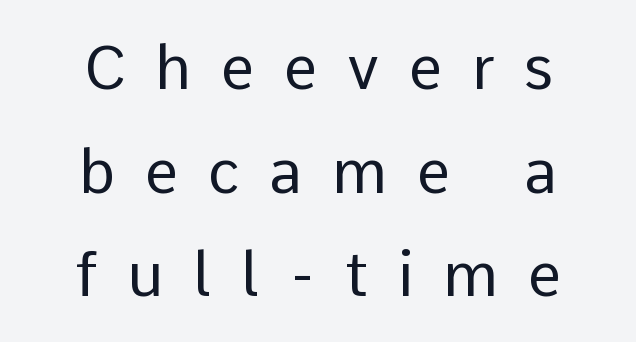
The image shows 61 px regular-weight sans-serif type, upright; set centered, normal line spacing (1.7x), unusually wide letter spacing (+0.48 em), not underlined; low stroke contrast and a medium x-height.
